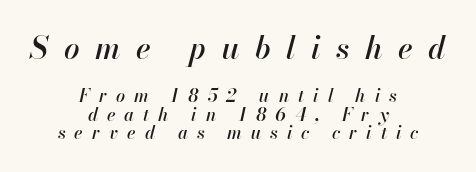
The image shows 31 px text type, italic (leaning right); set centered, tight line spacing (1.04x), unusually wide letter spacing (+0.5 em), not underlined; the first (top) block is 1.72x larger; high stroke contrast and a small x-height.
